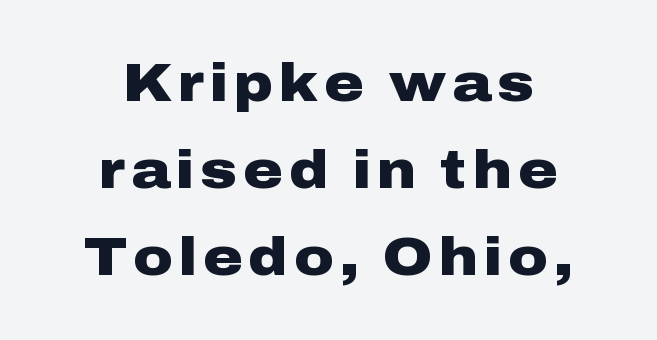
The image shows 54 px heavy, wide sans-serif type, upright; set centered, normal line spacing (1.61x), not underlined; low stroke contrast and a medium x-height.
